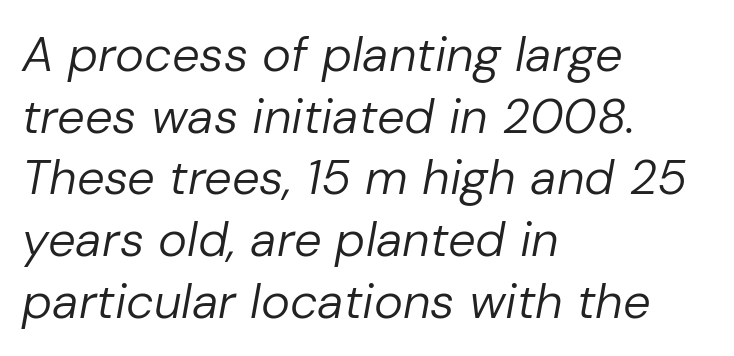
This is oblique type, the kind used for emphasis or titles. The cut favours lightness, reaching ordinary text weight at its darkest. Layout note: lines flush left. Does extra space separate the letters? No, they use regular spacing. Unmarked baselines from the first word to the last.
